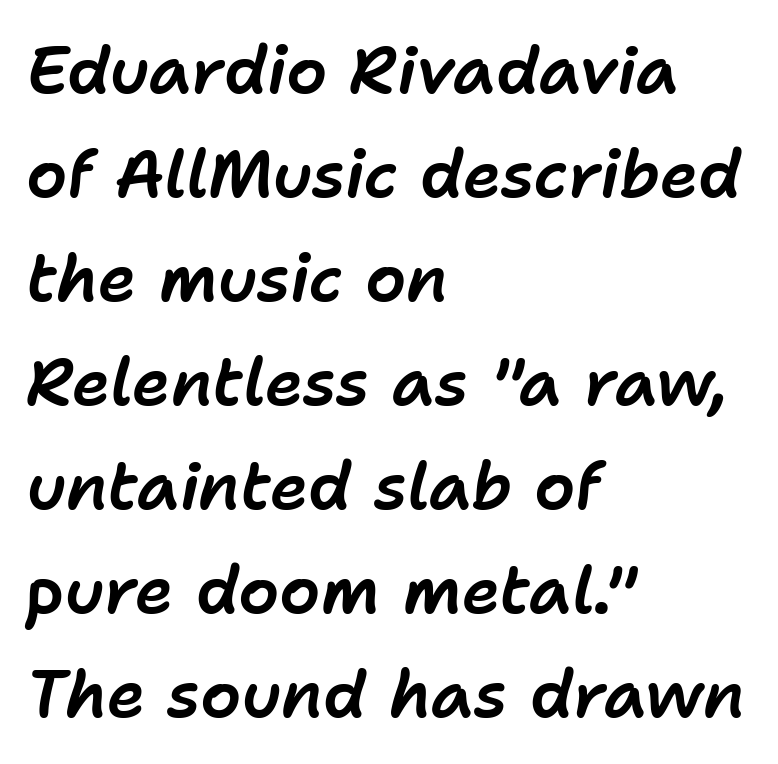
{"italic": "yes", "lean": "right", "slant_degrees": 11, "width": "normal", "stroke_contrast": "low", "x_height": "medium", "monospaced": "no", "underline": "no", "align": "left", "line_spacing": "normal", "line_spacing_ratio": 1.6, "letter_spacing": "normal", "letter_spacing_em": 0.0, "glyph_px": 65}
